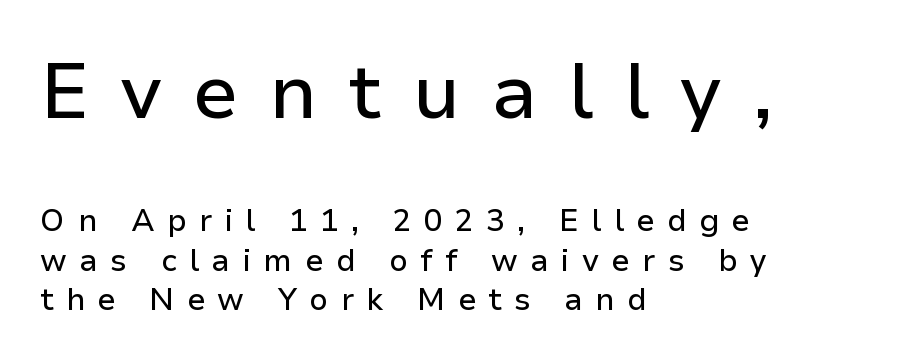
Q: Is the text italic (slanted)? A: No, it is upright.
Q: Is the typeface a serif or a sans-serif typeface? A: Sans-serif.
Q: Is the text underlined? A: No.
Q: How is the paragraph aligned? A: Left-aligned.
Q: Is the spacing between letters normal or unusually wide? A: Unusually wide.
Q: Is the spacing between lines tight, normal or loose? A: Normal.
Q: Which block of text is set in a larger size, the first (top) or the second (bottom)? A: The first (top) one.
Q: Width (condensed, normal, or wide)? A: Normal.
Q: Stroke contrast? A: Low.
Q: x-height? A: Medium.
Q: Monospaced? A: No.
